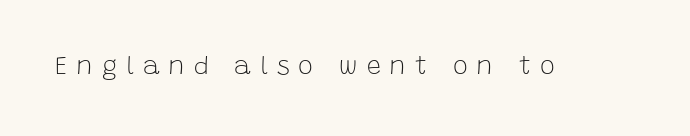
The image shows 25 px text type, upright; set unusually wide letter spacing (+0.36 em), not underlined.
